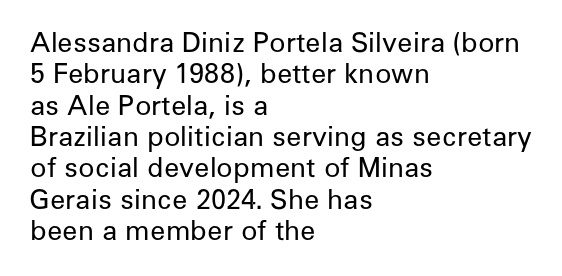
Italic: no, the glyphs are upright roman. The strokes carry an ordinary text weight at most. Left-aligned paragraph, ragged on the right. The zone under the glyphs is completely vacant. Observe the ordinary spacing: letters are neighbours, not strangers.
